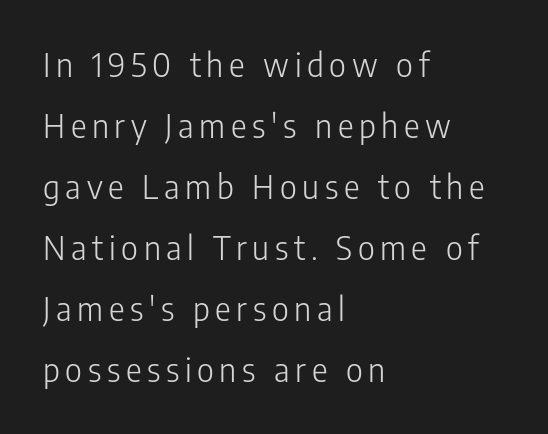
The image shows 33 px light, condensed sans-serif type, upright; set left-aligned, line spacing 1.85x, not underlined; low stroke contrast and a medium x-height.
